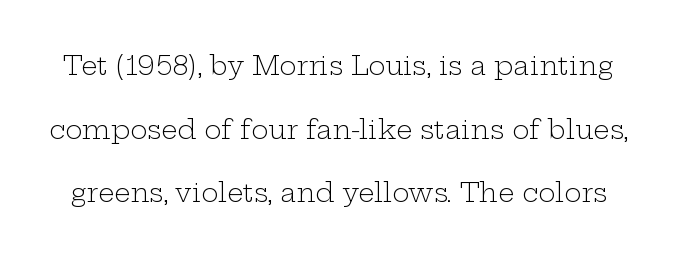
The image shows 26 px text type, upright; set loose line spacing (2.45x), normal letter spacing, not underlined.
